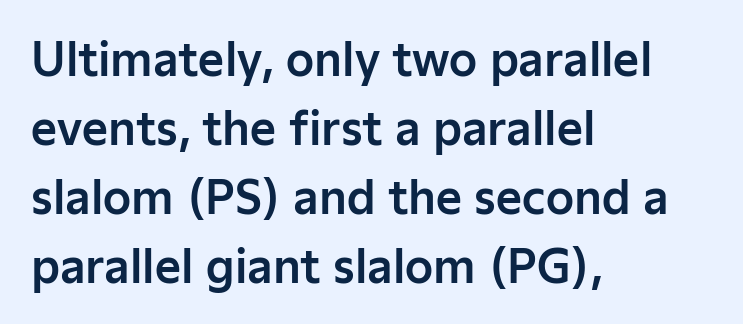
Q: Is the text italic (slanted)? A: No, it is upright.
Q: Is the typeface a serif or a sans-serif typeface? A: Sans-serif.
Q: Is the text underlined? A: No.
Q: How is the paragraph aligned? A: Left-aligned.
Q: Is the spacing between letters normal or unusually wide? A: Normal.
Q: Is the spacing between lines tight, normal or loose? A: Normal.
Q: Width (condensed, normal, or wide)? A: Normal.
Q: Stroke contrast? A: Low.
Q: x-height? A: Medium.
Q: Monospaced? A: No.
